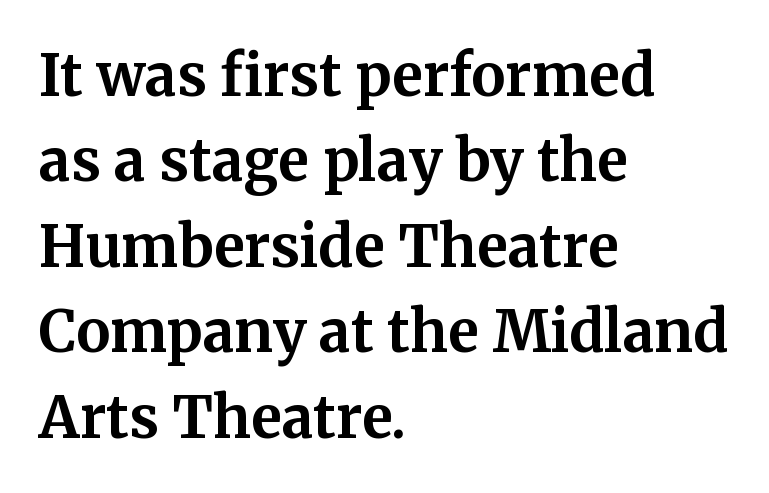
The image shows 57 px bold serif type, upright; set left-aligned, normal line spacing (1.5x), normal letter spacing, not underlined; medium stroke contrast and a medium x-height.
